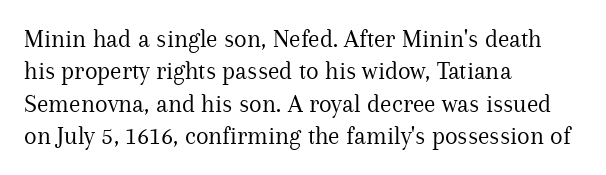
Q: Is the text bold? A: No.
Q: Is the text italic (slanted)? A: No, it is upright.
Q: Is the text underlined? A: No.
Q: How is the paragraph aligned? A: Left-aligned.
Q: Is the spacing between letters normal or unusually wide? A: Normal.
Q: Is the spacing between lines tight, normal or loose? A: Normal.
